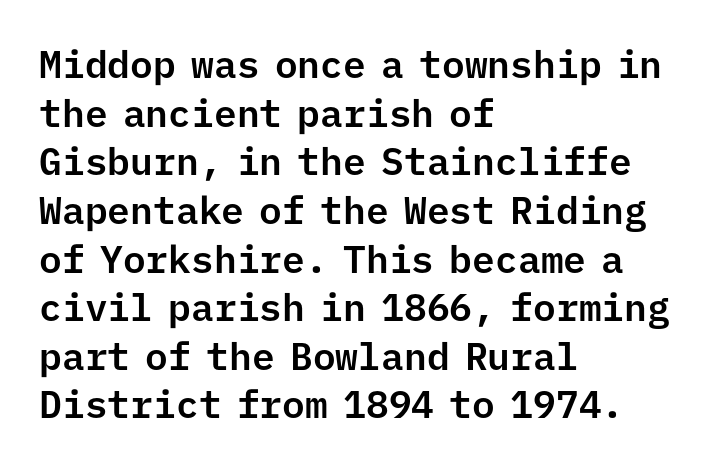
{"serif": "no", "italic": "no", "width": "normal", "stroke_contrast": "low", "x_height": "medium", "monospaced": "yes", "underline": "no", "align": "left", "line_spacing": "normal", "line_spacing_ratio": 1.28, "letter_spacing": "normal", "letter_spacing_em": 0.0, "glyph_px": 38}
